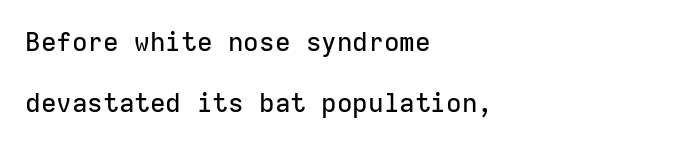
Posture: straight, roman, zero tilt. Airy leading. Does the copy run flush right? No — it runs flush left. How are the letters spaced? Ordinarily, with no added tracking. The area under the type is left untouched.
